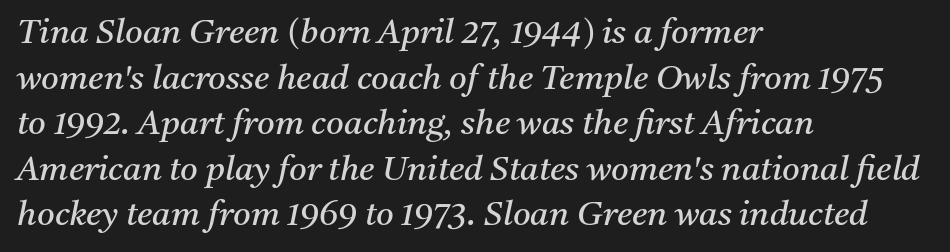
{"serif": "yes", "italic": "yes", "lean": "right", "slant_degrees": 11, "bold": "no", "weight": "regular", "width": "normal", "stroke_contrast": "medium", "x_height": "medium", "monospaced": "no", "underline": "no", "align": "left", "line_spacing": "normal", "line_spacing_ratio": 1.34, "letter_spacing": "normal", "letter_spacing_em": 0.0, "glyph_px": 34}
